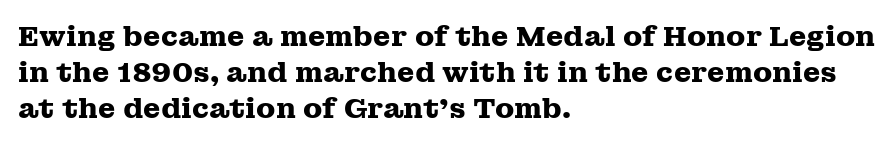
Is the letter spacing exaggerated? No — it looks like the ordinary default. Serifs: yes, visible at the terminals of the letterforms. These lines are rendered in a variable-pitch font. Honestly, the row spacing looks completely unremarkable. This is the regular roman posture of the typeface.
